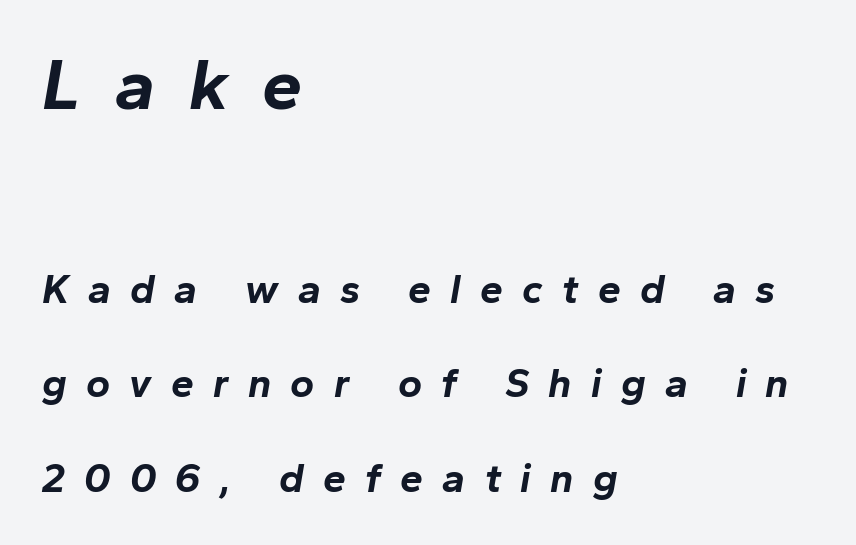
These lines are set flush left with a ragged right edge. The emphasis by scale lands on block number one, above. Clear beneath every line of the passage. Caption: bold face, heavy strokes. Horizontal bands of white between lines are thick stripes.
